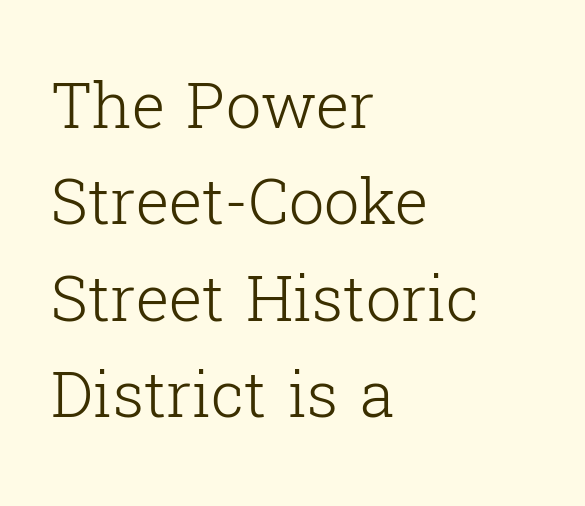
The image shows 63 px light serif type, upright; set left-aligned, normal line spacing (1.53x), normal letter spacing, not underlined; low stroke contrast and a medium x-height.
